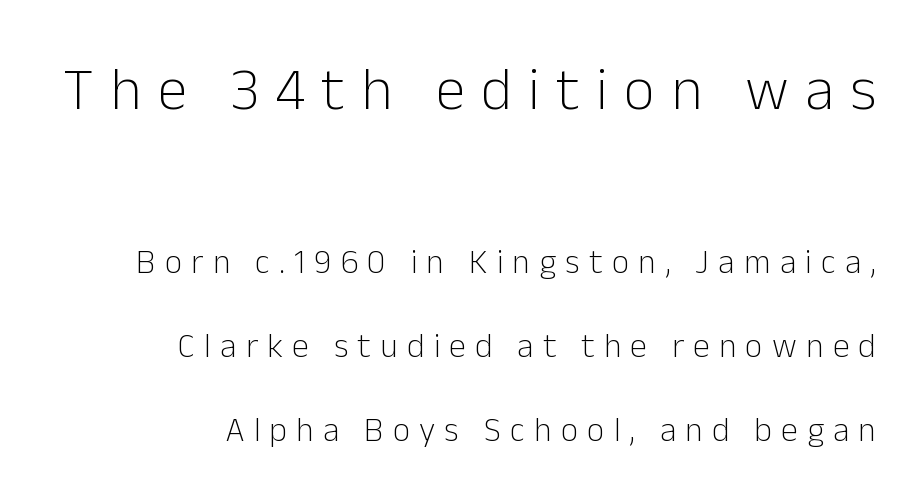
{"serif": "no", "italic": "no", "bold": "no", "weight": "light", "width": "normal", "stroke_contrast": "low", "x_height": "medium", "monospaced": "no", "underline": "no", "align": "right", "line_spacing": "loose", "line_spacing_ratio": 2.47, "letter_spacing": "wide", "letter_spacing_em": 0.27, "larger_block": "first", "size_ratio": 1.76, "glyph_px": 60}
